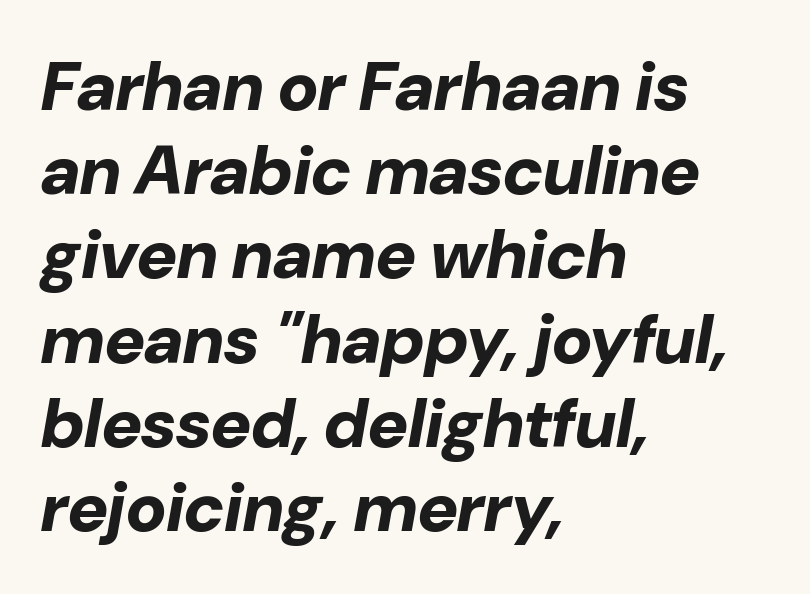
Q: Is the text bold? A: Yes.
Q: Is the text italic (slanted)? A: Yes, it leans right by about 10 degrees.
Q: Is the text underlined? A: No.
Q: How is the paragraph aligned? A: Left-aligned.
Q: Is the spacing between letters normal or unusually wide? A: Normal.
Q: Width (condensed, normal, or wide)? A: Normal.
Q: Stroke contrast? A: Low.
Q: x-height? A: Medium.
Q: Monospaced? A: No.
